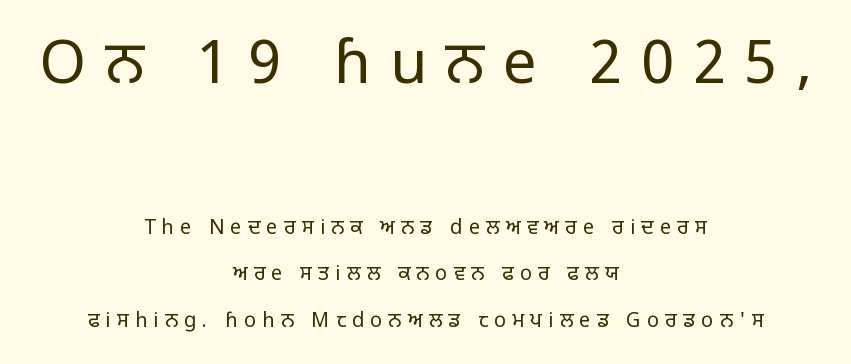
Beneath every word, the page is bare. Every character sits straight up, as roman type does. Alignment: centered. Font category for this specimen: sans-serif. Of the two passages, the one on top uses the larger point size. The lines are spread far apart with generous leading.
